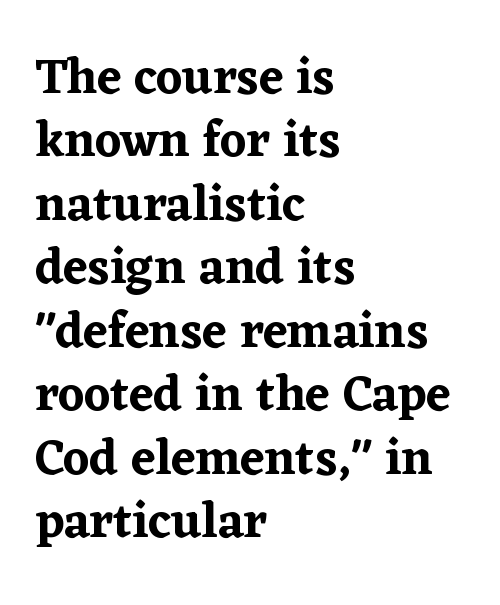
No extra tracking has been applied to these lines. Serif or sans? Serif — the stroke terminals have little feet. Beneath every word, the page is bare. The designer left line spacing at the default.
